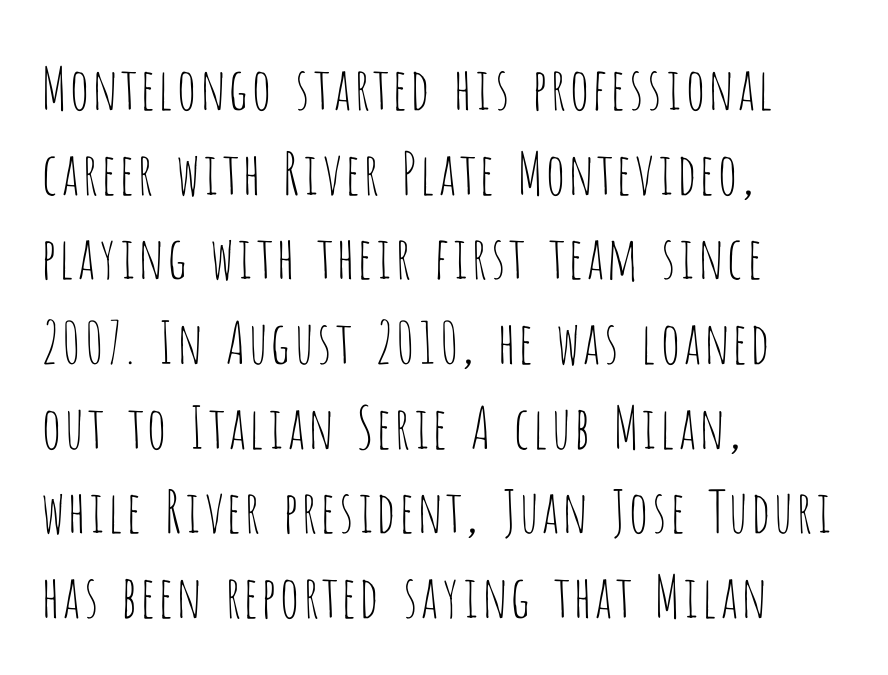
Ascenders rise straight up at ninety degrees. One glance says typical: line gaps are just what's usual. Heft: none added — not bold. Only glyphs here, with clear space below each row. Compared with typical body copy, the letter spacing here is the same. Do the characters align in a grid? No, the font is proportional.
